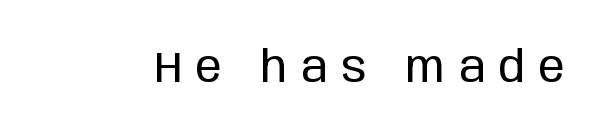
{"serif": "no", "italic": "no", "bold": "no", "weight": "regular", "width": "condensed", "stroke_contrast": "low", "x_height": "large", "monospaced": "no", "underline": "no", "letter_spacing": "wide", "letter_spacing_em": 0.32, "glyph_px": 44}
